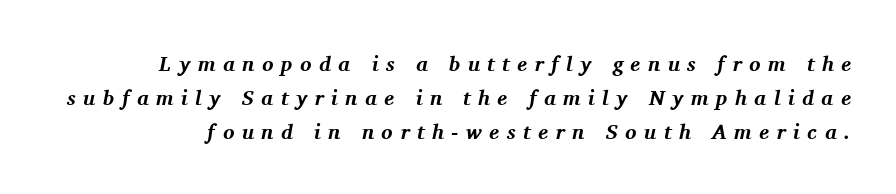
Q: Is the text bold? A: Yes.
Q: Is the text italic (slanted)? A: Yes, it leans right by about 11 degrees.
Q: Is the text underlined? A: No.
Q: Is the spacing between letters normal or unusually wide? A: Unusually wide.
Q: Is the spacing between lines tight, normal or loose? A: Normal.
